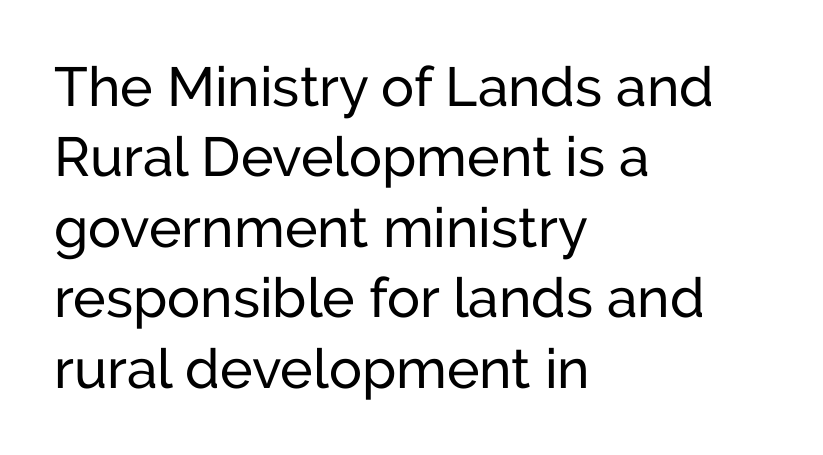
The words here are not underlined. Rendered with straight, roman letterforms. No heavy texture on the line: the type isn't bold. The rendering keeps characters at their native spacing.
